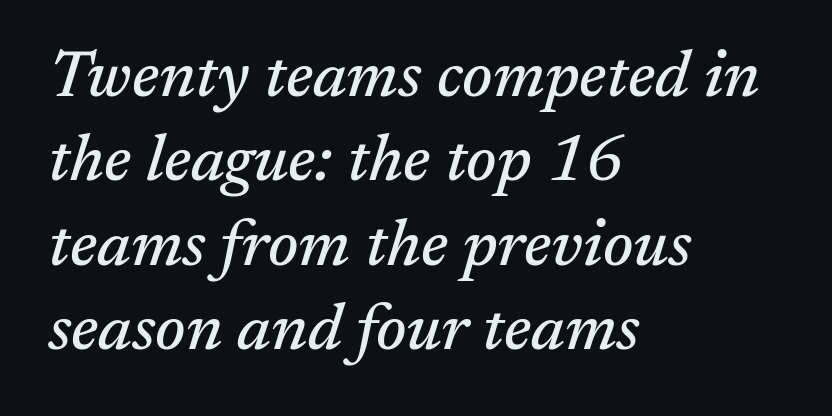
The image shows 65 px serif type, italic (leaning right); set left-aligned, normal line spacing (1.3x), normal letter spacing, not underlined; medium stroke contrast and a medium x-height.
